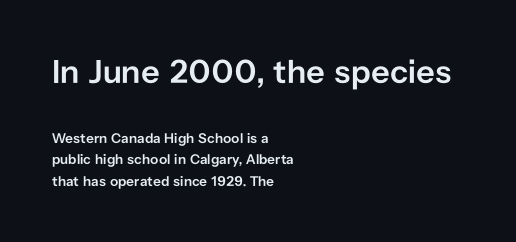
{"serif": "no", "italic": "no", "bold": "semi", "weight": "semibold", "width": "normal", "stroke_contrast": "low", "x_height": "medium", "monospaced": "no", "underline": "no", "align": "left", "line_spacing": "normal", "line_spacing_ratio": 1.55, "letter_spacing": "normal", "letter_spacing_em": 0.0, "larger_block": "first", "size_ratio": 2.36, "glyph_px": 33}
